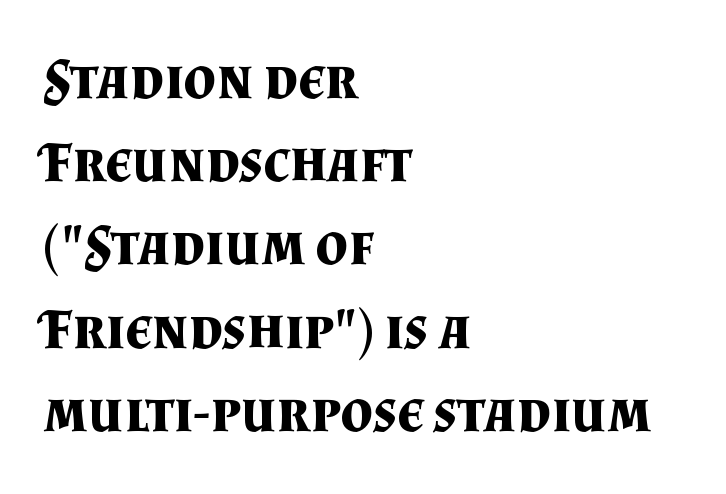
Q: Is the text bold? A: Yes.
Q: Is the text italic (slanted)? A: No, it is upright.
Q: Is the typeface a serif or a sans-serif typeface? A: Serif.
Q: Is the text underlined? A: No.
Q: How is the paragraph aligned? A: Left-aligned.
Q: Is the spacing between letters normal or unusually wide? A: Normal.
Q: Is the spacing between lines tight, normal or loose? A: Normal.
Q: Width (condensed, normal, or wide)? A: Normal.
Q: Stroke contrast? A: Medium.
Q: x-height? A: Small.
Q: Monospaced? A: No.
